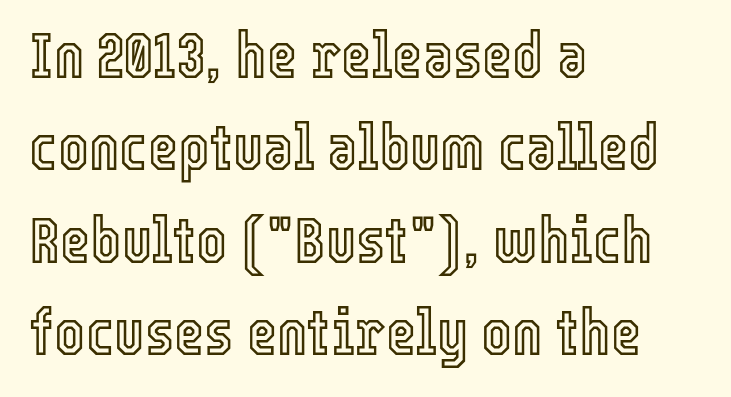
{"italic": "no", "width": "condensed", "x_height": "medium", "monospaced": "no", "underline": "no", "align": "left", "line_spacing": "normal", "line_spacing_ratio": 1.42, "letter_spacing": "normal", "letter_spacing_em": 0.0, "glyph_px": 65}
